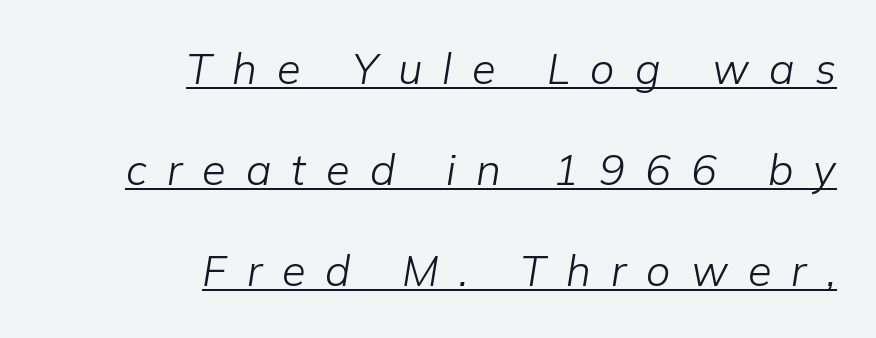
{"italic": "yes", "lean": "right", "slant_degrees": 9, "bold": "no", "weight": "light", "width": "normal", "stroke_contrast": "low", "x_height": "medium", "monospaced": "no", "underline": "yes", "align": "right", "line_spacing": "loose", "line_spacing_ratio": 2.35, "letter_spacing": "wide", "letter_spacing_em": 0.47, "glyph_px": 43}
